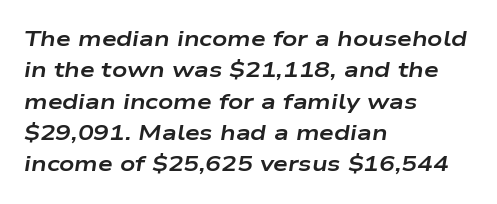
{"italic": "yes", "lean": "right", "slant_degrees": 9, "bold": "yes", "underline": "no", "align": "left", "line_spacing": "normal", "line_spacing_ratio": 1.49, "letter_spacing": "normal", "letter_spacing_em": 0.0, "glyph_px": 21}
